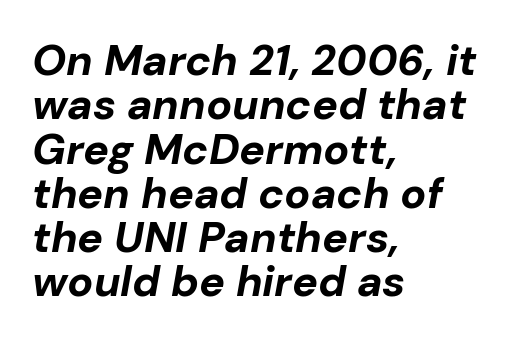
The lettering tilts uniformly, giving the passage an italic look. The line-height multiplier appears low, near solid setting. The zone under the glyphs is completely vacant. Compared with a centered layout, this one pins lines to the left instead. Strong, thick strokes mark this as bold type.
